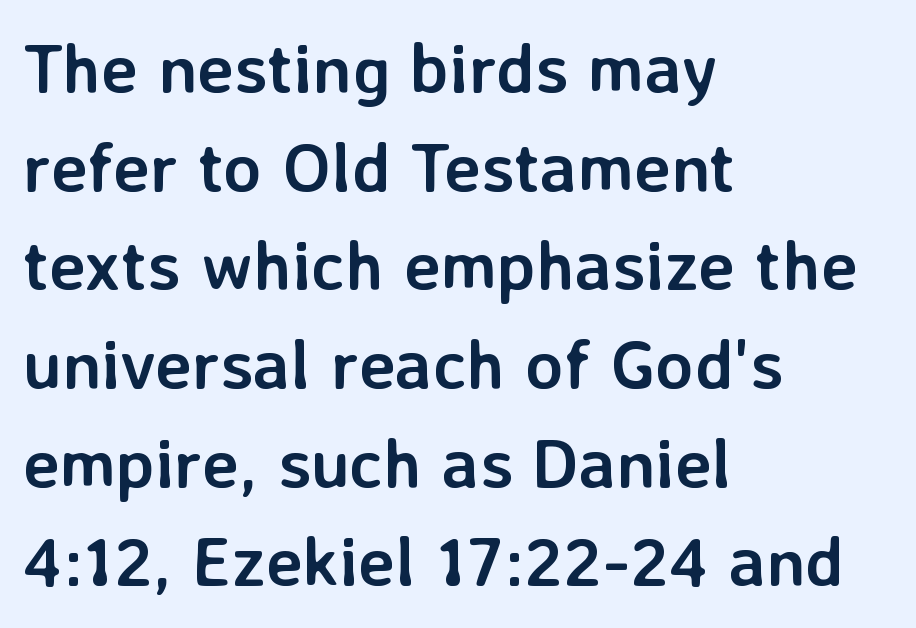
Q: Is the text bold? A: Yes.
Q: Is the text italic (slanted)? A: No, it is upright.
Q: Is the typeface a serif or a sans-serif typeface? A: Sans-serif.
Q: Is the text underlined? A: No.
Q: How is the paragraph aligned? A: Left-aligned.
Q: Is the spacing between letters normal or unusually wide? A: Normal.
Q: Is the spacing between lines tight, normal or loose? A: Normal.
Q: Width (condensed, normal, or wide)? A: Normal.
Q: Stroke contrast? A: Low.
Q: x-height? A: Medium.
Q: Monospaced? A: No.
